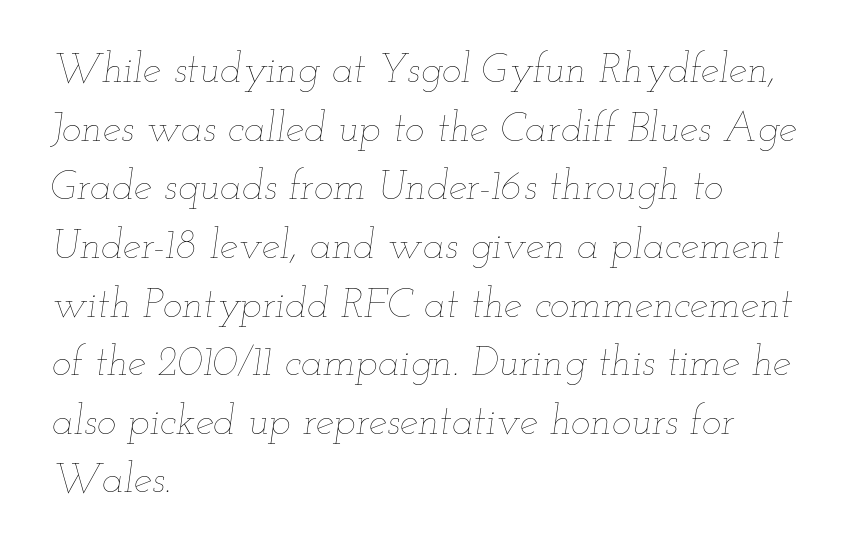
The image shows 41 px thin, wide type, italic (leaning right); set left-aligned, normal line spacing (1.43x), normal letter spacing, not underlined; low stroke contrast and a small x-height.
